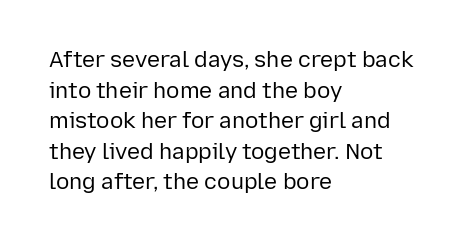
{"italic": "no", "bold": "no", "underline": "no", "align": "left", "line_spacing": "normal", "line_spacing_ratio": 1.39, "letter_spacing": "normal", "letter_spacing_em": 0.0, "glyph_px": 22}
